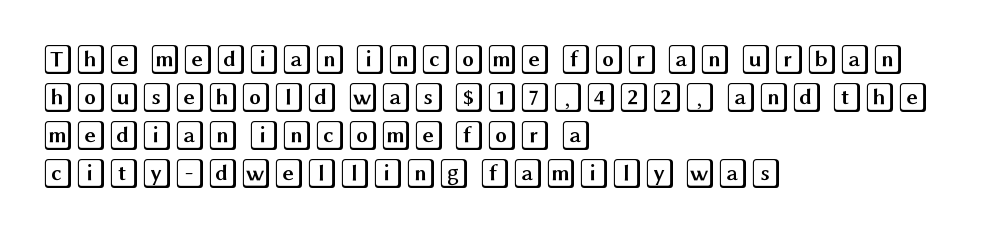
The image shows 30 px wide type, upright; set left-aligned, normal line spacing (1.27x), normal letter spacing, not underlined; a large x-height.
